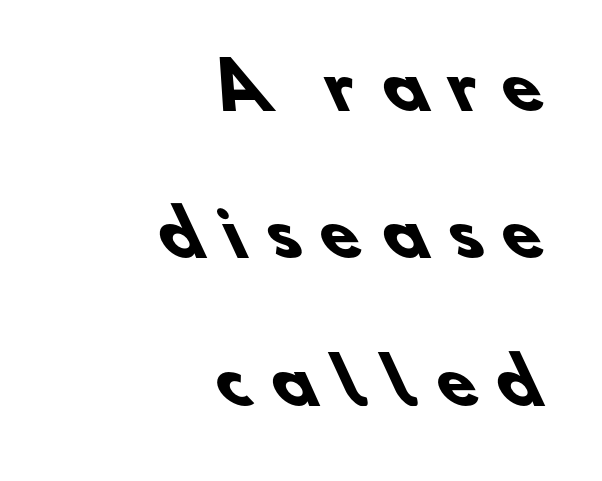
{"serif": "no", "bold": "yes", "weight": "heavy", "width": "normal", "stroke_contrast": "low", "x_height": "small", "monospaced": "no", "underline": "no", "align": "right", "line_spacing": "loose", "line_spacing_ratio": 2.34, "letter_spacing": "wide", "letter_spacing_em": 0.35, "glyph_px": 63}
